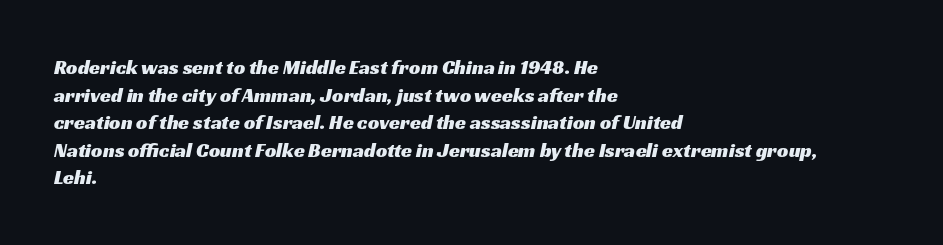
The image shows 20 px text type; set left-aligned, normal line spacing (1.38x), normal letter spacing, not underlined.
